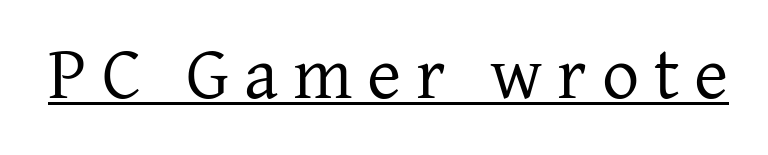
{"serif": "yes", "italic": "no", "bold": "no", "weight": "regular", "width": "normal", "stroke_contrast": "low", "x_height": "medium", "monospaced": "no", "underline": "yes", "letter_spacing": "wide", "letter_spacing_em": 0.2, "glyph_px": 74}
